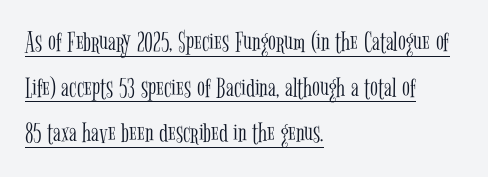
A typesetter would call this proportional, since set widths differ per character. The characters are drawn with everyday or finer stroke widths. The lettering stays uniformly vertical, giving the passage a roman look. Descenders here cross a horizontal rule under the line. Is the letter spacing exaggerated? No — it looks like the ordinary default. The text block is weighted toward the left margin, trailing off unevenly rightward.
